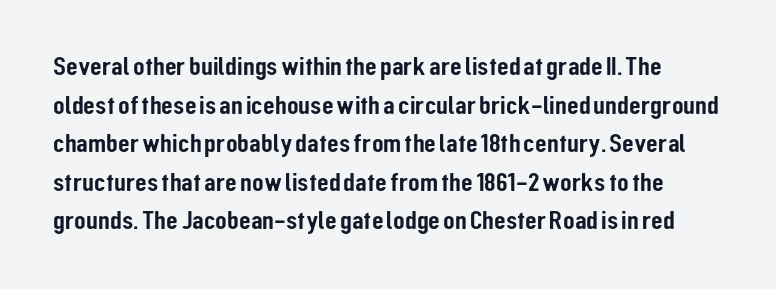
The image shows 27 px text type, upright; set normal line spacing (1.43x), normal letter spacing, not underlined.
